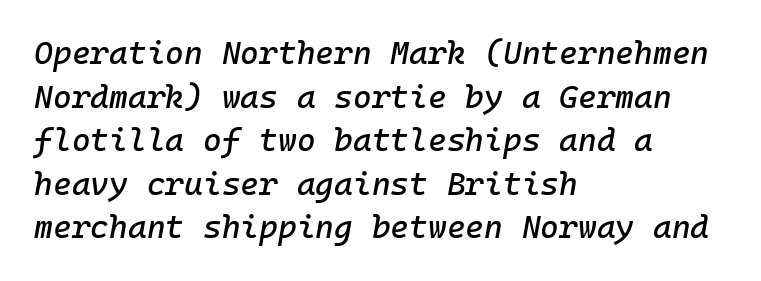
{"italic": "yes", "lean": "right", "slant_degrees": 10, "width": "normal", "stroke_contrast": "low", "x_height": "medium", "monospaced": "yes", "underline": "no", "align": "left", "line_spacing": "normal", "line_spacing_ratio": 1.36, "letter_spacing": "normal", "letter_spacing_em": 0.0, "glyph_px": 32}
